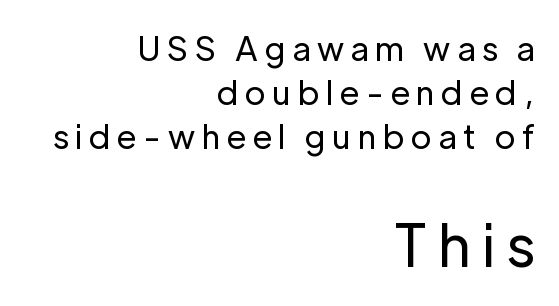
Q: Is the text bold? A: No.
Q: Is the text italic (slanted)? A: No, it is upright.
Q: Is the typeface a serif or a sans-serif typeface? A: Sans-serif.
Q: Is the text underlined? A: No.
Q: How is the paragraph aligned? A: Right-aligned.
Q: Is the spacing between letters normal or unusually wide? A: Unusually wide.
Q: Is the spacing between lines tight, normal or loose? A: Normal.
Q: Which block of text is set in a larger size, the first (top) or the second (bottom)? A: The second (bottom) one.
Q: Width (condensed, normal, or wide)? A: Normal.
Q: Stroke contrast? A: Low.
Q: x-height? A: Medium.
Q: Monospaced? A: No.
